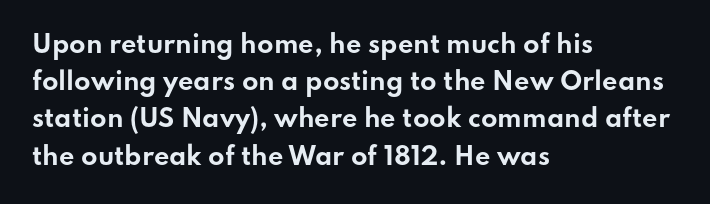
{"italic": "no", "bold": "yes", "underline": "no", "align": "left", "line_spacing": "normal", "line_spacing_ratio": 1.55, "letter_spacing": "normal", "letter_spacing_em": 0.0, "glyph_px": 24}
